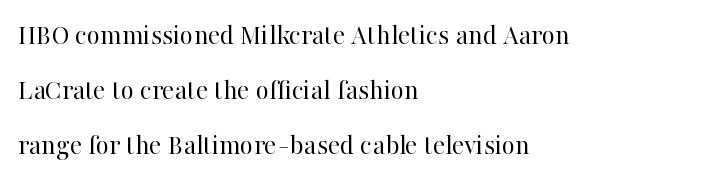
Spacing verdict: proportional, widths tailored to each character. You can tell it's not italic because the verticals are truly vertical. The specimen omits any rule beneath the text block's lines. Students, observe: this is what heavily led, spacious text looks like.
